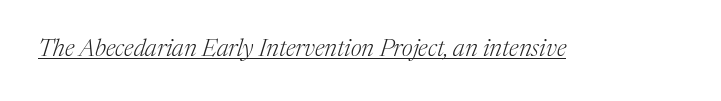
Beneath each row of characters lies a ruled line. Does extra space separate the letters? No, they use regular spacing. The lettering tilts uniformly, giving the passage an italic look. Weight: regular or lighter.
